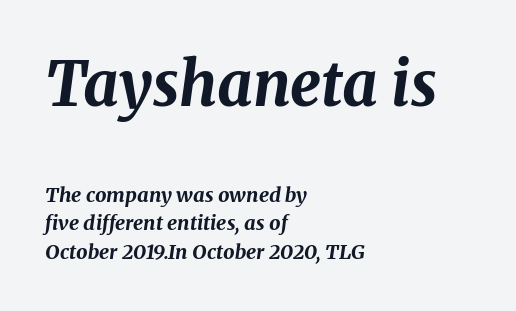
What weight is shown? A full bold with thick strokes. Alignment: flush left. Type size steps down from the first block to the second. Reading down the column, the eye jumps a familiar distance to each next line. Anything drawn beneath the words? Only blank space. Rendered with sloped, italic letterforms.
